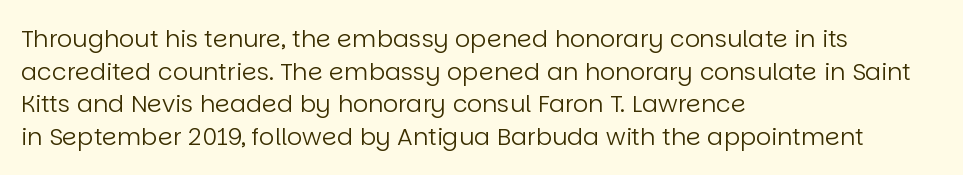
Plain, unruled lines of type. Ordinary non-slanted type is in use. Does extra space separate the letters? No, they use regular spacing. This is not heavy type; no bold has been used. These lines sit exactly where default settings would place them. Reading down the block, your eye returns to a fixed left position each line.
